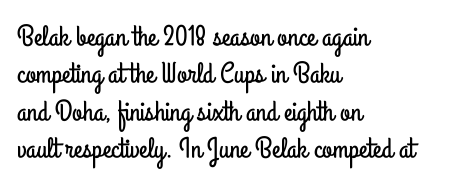
The image shows 29 px condensed sans-serif type, upright; set left-aligned, normal line spacing (1.29x), normal letter spacing, not underlined; low stroke contrast and a small x-height.
